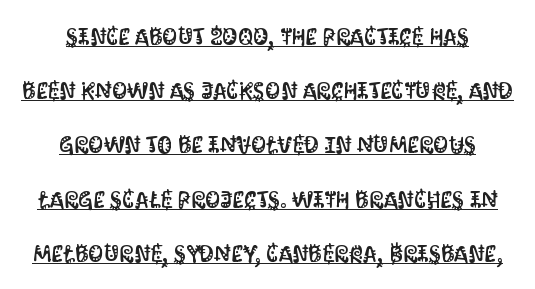
The image shows 24 px text type, upright; set centered, loose line spacing (2.26x), normal letter spacing, underlined.
